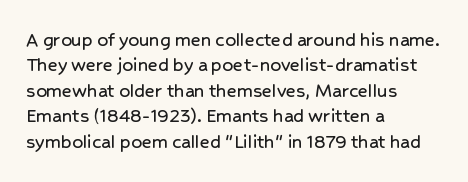
Short and long lines alike share a common starting point at left. Letters rest on an invisible, unmarked baseline. No extra tracking has been applied to these lines. Is there any slant? The stems are plumb.
